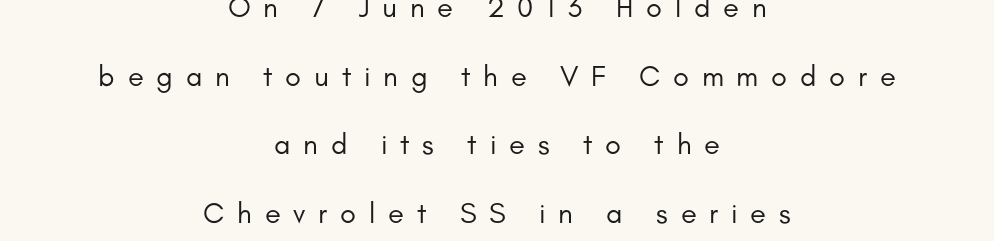
Q: Is the text bold? A: No.
Q: Is the text italic (slanted)? A: No, it is upright.
Q: Is the typeface a serif or a sans-serif typeface? A: Sans-serif.
Q: Is the text underlined? A: No.
Q: How is the paragraph aligned? A: Centered.
Q: Is the spacing between letters normal or unusually wide? A: Unusually wide.
Q: Is the spacing between lines tight, normal or loose? A: Loose.
Q: Width (condensed, normal, or wide)? A: Normal.
Q: Stroke contrast? A: Low.
Q: x-height? A: Small.
Q: Monospaced? A: No.
